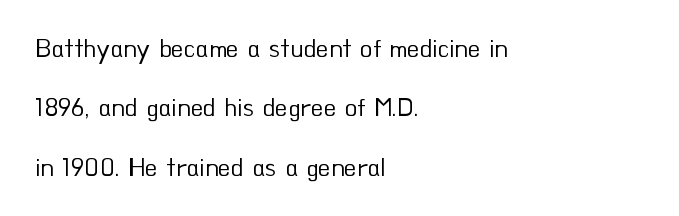
Q: Is the text bold? A: No.
Q: Is the text italic (slanted)? A: No, it is upright.
Q: Is the text underlined? A: No.
Q: How is the paragraph aligned? A: Left-aligned.
Q: Is the spacing between letters normal or unusually wide? A: Normal.
Q: Is the spacing between lines tight, normal or loose? A: Loose.
